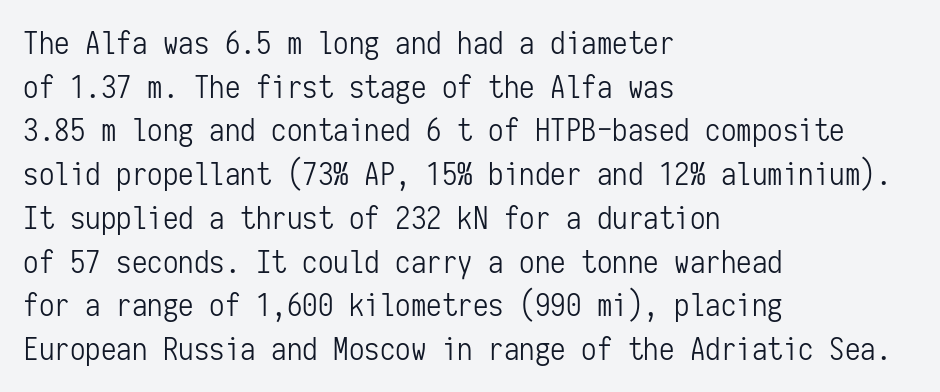
The image shows 31 px light, condensed sans-serif type, upright, monospaced; set left-aligned, normal line spacing (1.41x), normal letter spacing, not underlined; low stroke contrast and a medium x-height.
